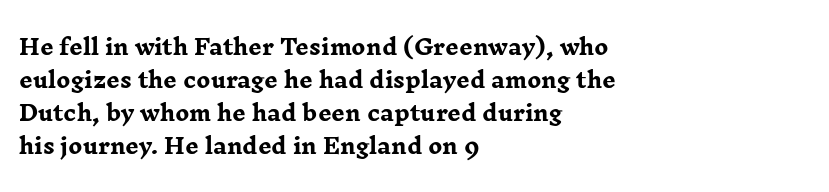
The sample has been set heavy, in full bold. Any mark beneath the type? The region is blank. The ragged edge is on the right, which tells us the setting is flush left. This sample uses plain, unmodified letter spacing. Posture: vertical. Does the leading feel generous? No, just average.
